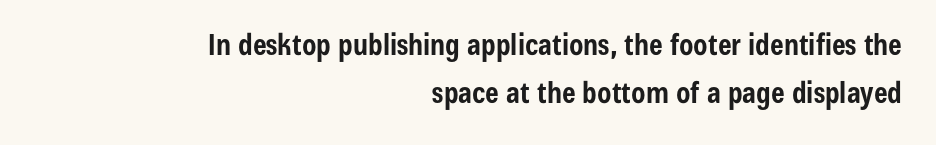
Q: Is the text bold? A: Yes.
Q: Is the text italic (slanted)? A: No, it is upright.
Q: Is the typeface a serif or a sans-serif typeface? A: Sans-serif.
Q: Is the text underlined? A: No.
Q: How is the paragraph aligned? A: Right-aligned.
Q: Is the spacing between letters normal or unusually wide? A: Normal.
Q: Is the spacing between lines tight, normal or loose? A: Normal.
Q: Width (condensed, normal, or wide)? A: Condensed.
Q: Stroke contrast? A: Low.
Q: x-height? A: Medium.
Q: Monospaced? A: No.
